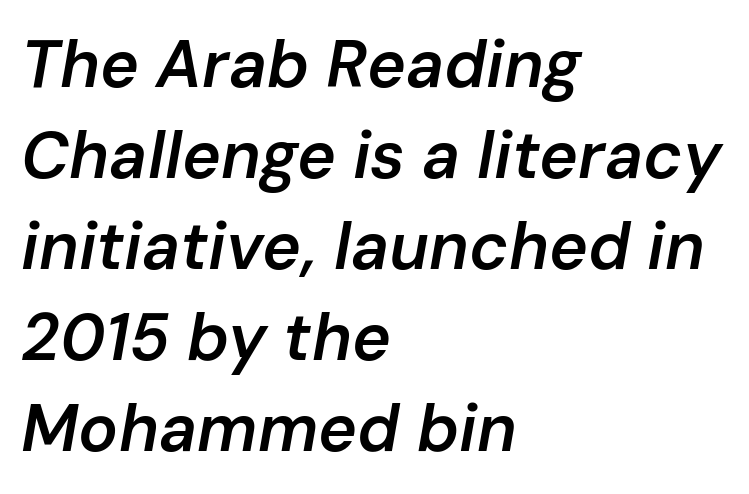
The image shows 66 px semibold type, italic (leaning right); set left-aligned, normal line spacing (1.38x), normal letter spacing, not underlined; low stroke contrast and a medium x-height.
